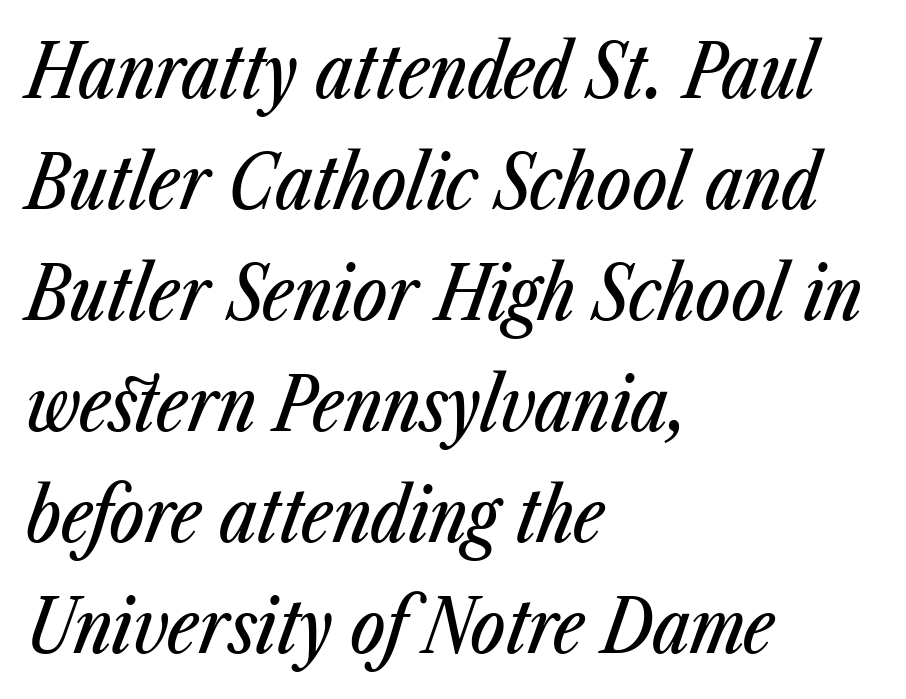
This block has exactly the height ordinary leading produces. Notice how the passage keeps a crisp vertical edge on the left only. A typesetter would call this zero additional tracking. Character widths vary here, with narrow letters taking less room than wide ones. Notice how the stems are inclined rather than vertical — that's the hallmark of italics.
